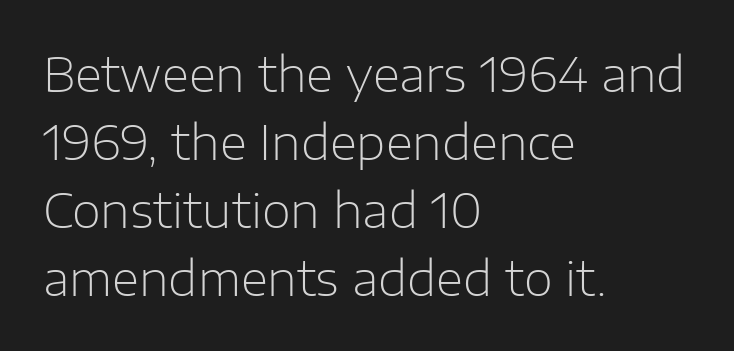
The image shows 47 px light sans-serif type, upright; set left-aligned, normal line spacing (1.45x), normal letter spacing, not underlined; low stroke contrast and a medium x-height.
